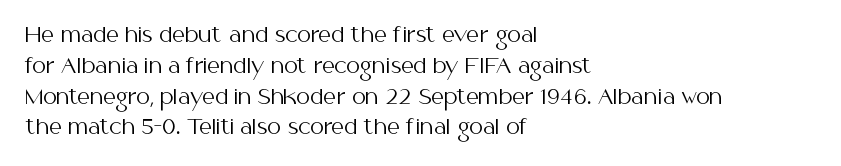
Unmarked baselines from the first word to the last. Between one letter and the next there's only the usual sliver of space. Left-aligned paragraph, ragged on the right. Compared with typical paragraphs, the rows here are spaced about the same. It's the straight-up-and-down kind of type.
